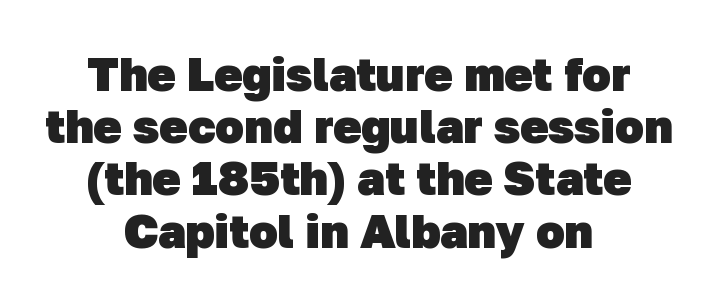
Notice how the passage keeps no hard edge, just a central spine. The letterforms sit shoulder to shoulder at normal distance. Baseline-to-baseline distance is barely more than the letter height. Varying glyph widths throughout — classic text-font behaviour. The characters display no serif detailing; their extremities are plain. Bold? Absolutely — the strokes are thick and heavy.
